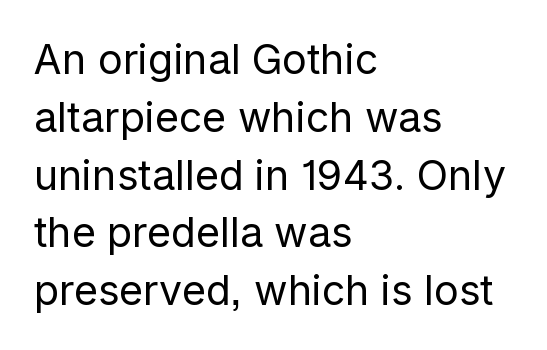
The image shows 41 px regular-weight sans-serif type, upright; set left-aligned, normal line spacing (1.41x), normal letter spacing, not underlined; low stroke contrast and a medium x-height.
